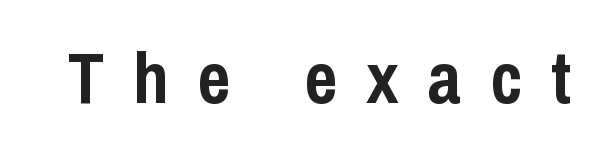
The image shows 72 px semibold, condensed sans-serif type, upright; set unusually wide letter spacing (+0.4 em), not underlined; low stroke contrast and a medium x-height.
